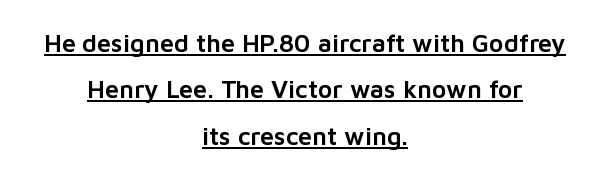
The image shows 25 px text type, upright; set centered, line spacing 1.86x, normal letter spacing, underlined.
